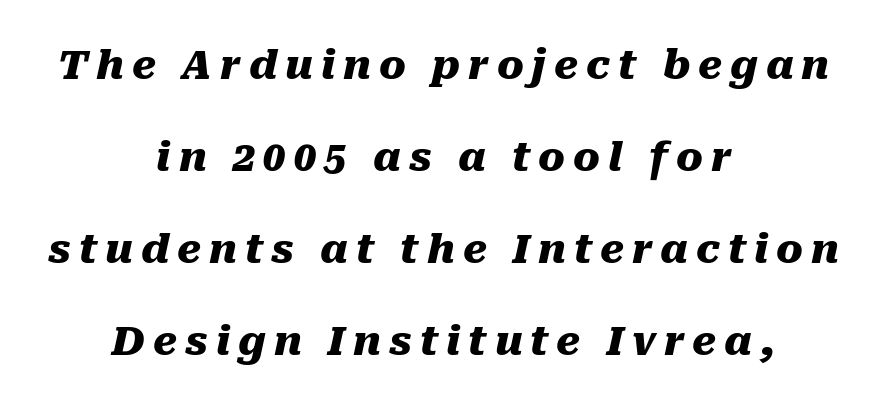
The image shows 40 px heavy type, italic (leaning right); set centered, loose line spacing (2.3x), unusually wide letter spacing (+0.2 em), not underlined; medium stroke contrast and a medium x-height.
